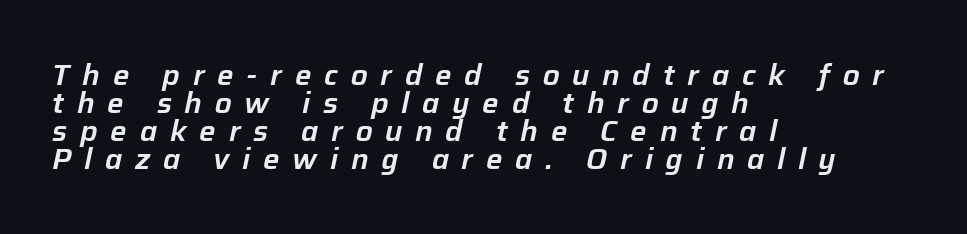
The specimen omits any rule beneath the text block's lines. The letters advance in unequal steps, a hallmark of proportional type. It's the slanting kind of type. Is the block centered? No — it sits flush against the left margin.
